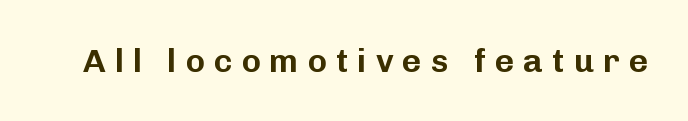
A sans-serif font was chosen for this passage. Does extra space separate the letters? Yes, quite a lot of it. Spacing verdict: proportional, widths tailored to each character. Every character sits straight up, as roman type does. Decoration check: the copy has no underline.
